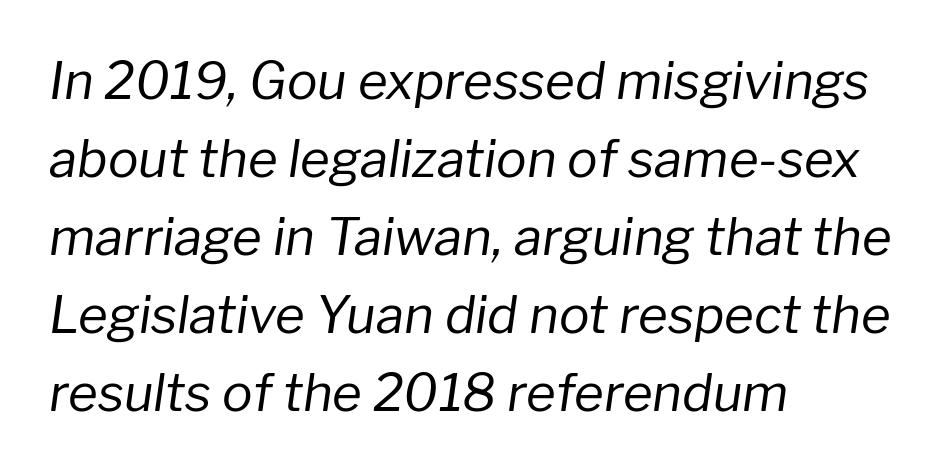
Q: Is the text bold? A: No.
Q: Is the text italic (slanted)? A: Yes, it leans right by about 8 degrees.
Q: Is the text underlined? A: No.
Q: How is the paragraph aligned? A: Left-aligned.
Q: Is the spacing between letters normal or unusually wide? A: Normal.
Q: Is the spacing between lines tight, normal or loose? A: Normal.
Q: Width (condensed, normal, or wide)? A: Normal.
Q: Stroke contrast? A: Low.
Q: x-height? A: Medium.
Q: Monospaced? A: No.
